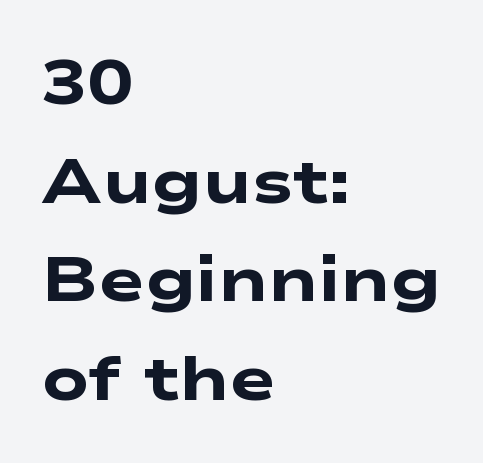
Q: Is the text bold? A: Yes.
Q: Is the typeface a serif or a sans-serif typeface? A: Sans-serif.
Q: Is the text underlined? A: No.
Q: How is the paragraph aligned? A: Left-aligned.
Q: Is the spacing between letters normal or unusually wide? A: Normal.
Q: Is the spacing between lines tight, normal or loose? A: Normal.
Q: Width (condensed, normal, or wide)? A: Wide.
Q: Stroke contrast? A: Low.
Q: x-height? A: Medium.
Q: Monospaced? A: No.
